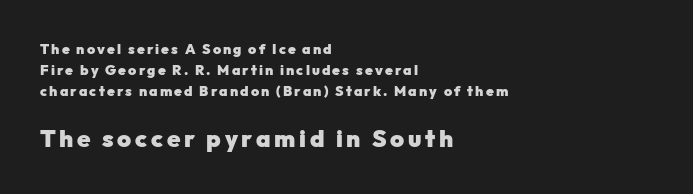
The image shows 24 px bold type, upright; set left-aligned, normal line spacing (1.51x), not underlined; the second (bottom) block is 1.71x larger.
